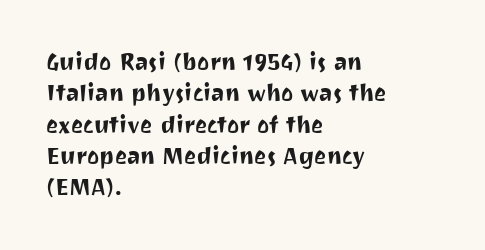
The image shows 23 px text type, upright; set left-aligned, normal line spacing (1.36x), normal letter spacing, not underlined.
